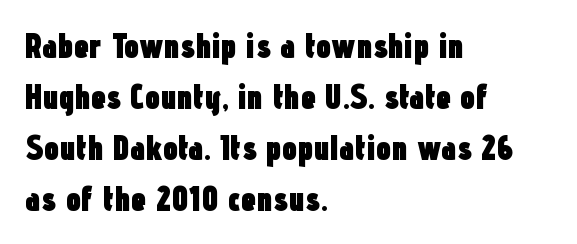
Ordinary non-slanted type is in use. How heavy is the stroke? Heavy — this is a bold. Beneath every word, the page is bare. Each letter's strokes conclude bluntly, with no projecting serifs.
